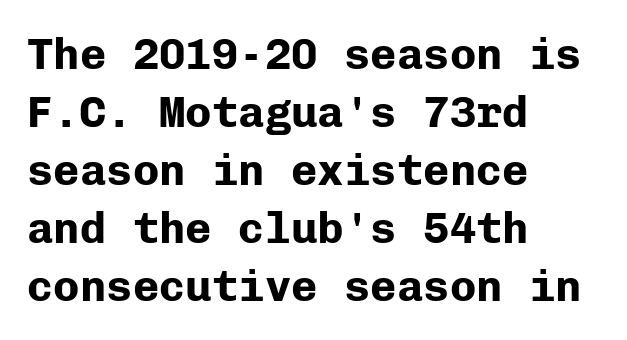
The image shows 44 px bold sans-serif type, upright, monospaced; set left-aligned, normal line spacing (1.32x), normal letter spacing, not underlined; low stroke contrast and a medium x-height.
